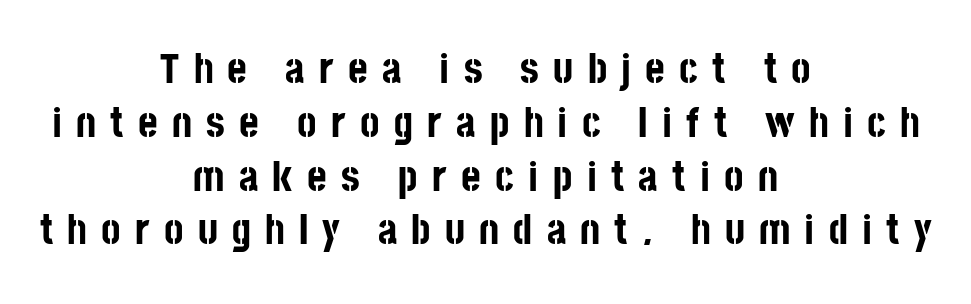
The area under the type is left untouched. The typesetter chose a symmetrical, centered arrangement here. The designer left line spacing at the default. Do the letters lean? They stand straight.
